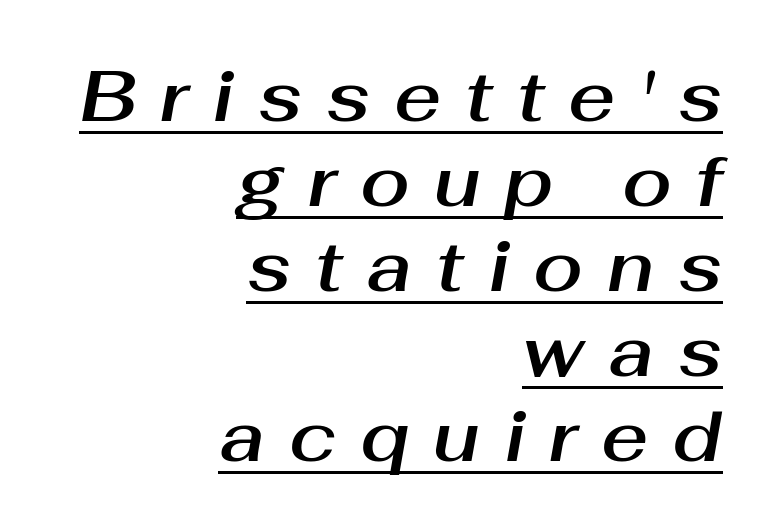
Alignment: flush right. Slanted lettering throughout. Decoration check: the copy is underlined. Observe the wide spacing: letters keep a clear distance from each other. The face used here is proportionally spaced, like ordinary book or web type.
